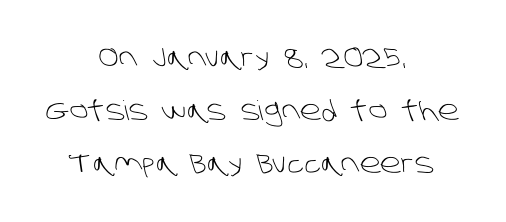
The image shows 27 px text type; set centered, loose line spacing (1.96x), normal letter spacing, not underlined.
